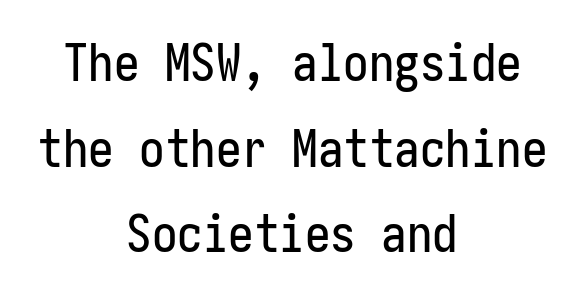
The image shows 51 px condensed sans-serif type, upright; set centered, normal line spacing (1.68x), normal letter spacing, not underlined; low stroke contrast and a medium x-height.
